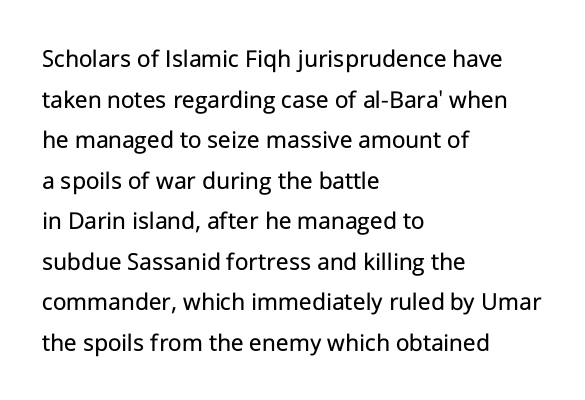
Q: Is the text bold? A: No.
Q: Is the text italic (slanted)? A: No, it is upright.
Q: Is the text underlined? A: No.
Q: How is the paragraph aligned? A: Left-aligned.
Q: Is the spacing between letters normal or unusually wide? A: Normal.
Q: Is the spacing between lines tight, normal or loose? A: Normal.
